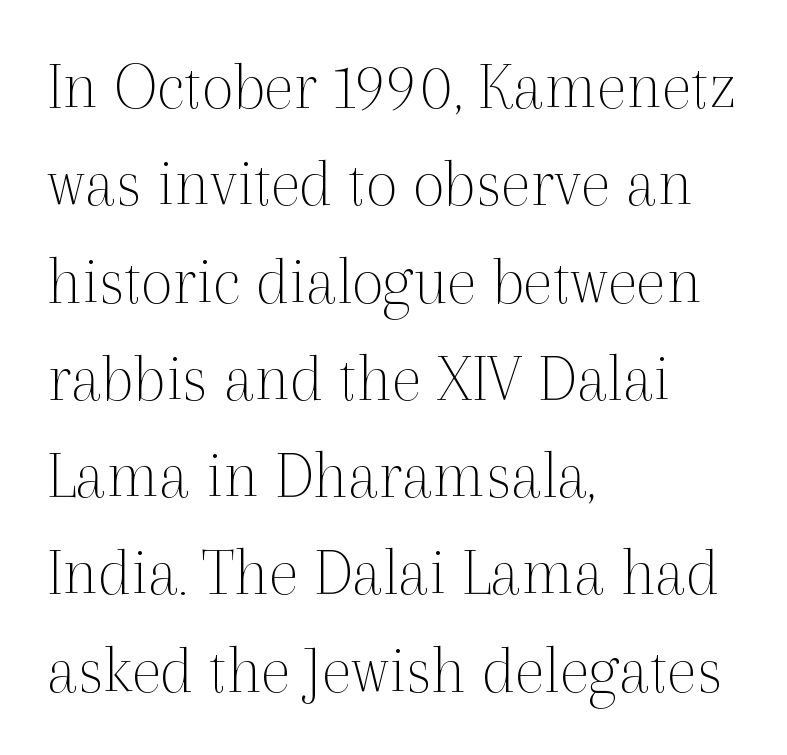
The type is set solid horizontally, with unmodified tracking. Each letter keeps its own natural width here, so spacing adapts to shape. Underlining? Definitely not there. This block has exactly the height ordinary leading produces. Line beginnings align vertically; line endings do not. Designer's note — italics off, roman on.
